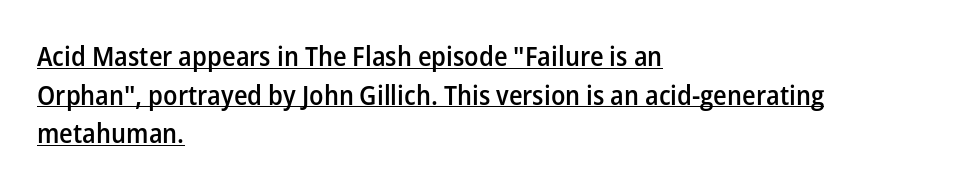
A typesetter would call this leading conventional body-copy spacing. If you drew a ruler down the left edge, every line would touch it. The rendering keeps characters at their native spacing. The lettering is marked with a stroke running underneath it.
